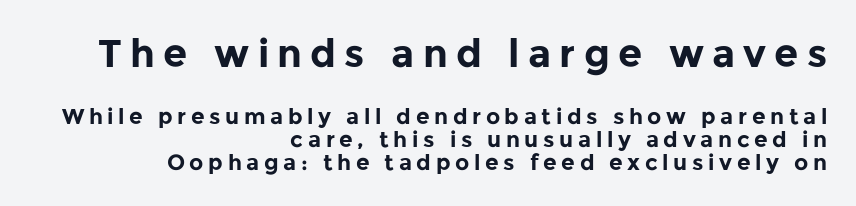
{"serif": "no", "italic": "no", "bold": "yes", "weight": "bold", "width": "normal", "stroke_contrast": "low", "x_height": "medium", "monospaced": "no", "underline": "no", "align": "right", "line_spacing": "tight", "line_spacing_ratio": 1.06, "letter_spacing": "wide", "letter_spacing_em": 0.21, "larger_block": "first", "size_ratio": 1.77, "glyph_px": 39}
